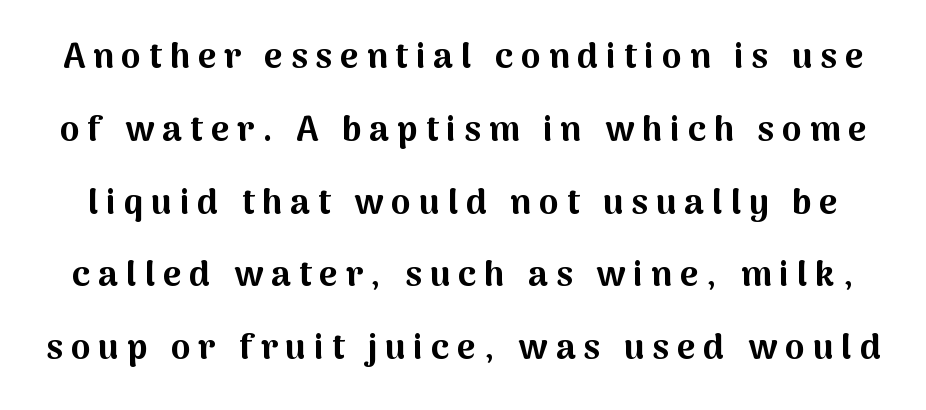
{"serif": "no", "italic": "no", "bold": "yes", "weight": "bold", "width": "normal", "stroke_contrast": "medium", "x_height": "medium", "monospaced": "no", "underline": "no", "line_spacing": "loose", "line_spacing_ratio": 2.08, "letter_spacing": "wide", "letter_spacing_em": 0.23, "glyph_px": 35}
